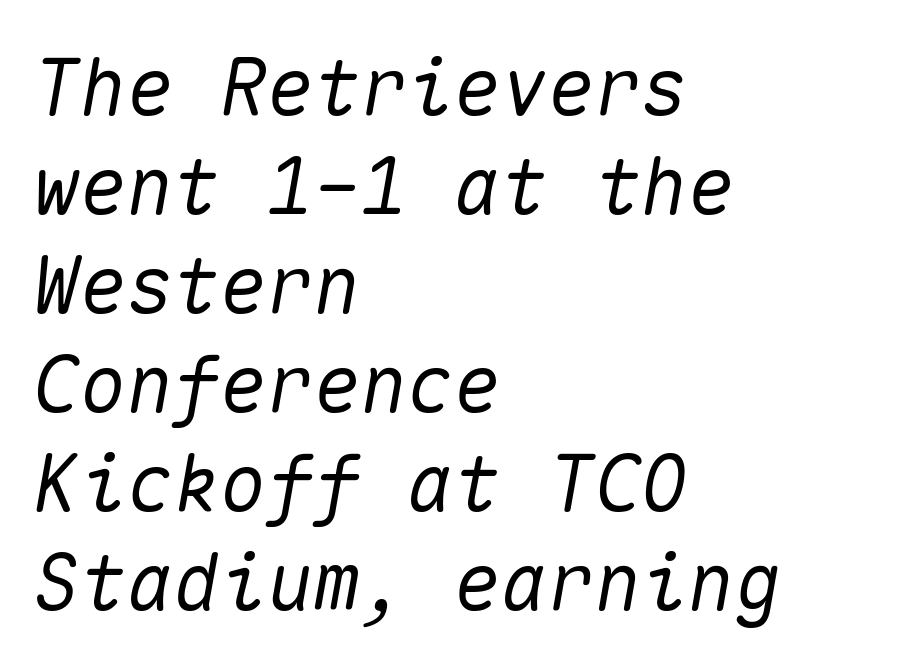
Q: Is the text italic (slanted)? A: Yes, it leans right by about 10 degrees.
Q: Is the text underlined? A: No.
Q: How is the paragraph aligned? A: Left-aligned.
Q: Is the spacing between letters normal or unusually wide? A: Normal.
Q: Is the spacing between lines tight, normal or loose? A: Normal.
Q: Width (condensed, normal, or wide)? A: Normal.
Q: Stroke contrast? A: Medium.
Q: x-height? A: Medium.
Q: Monospaced? A: Yes.
